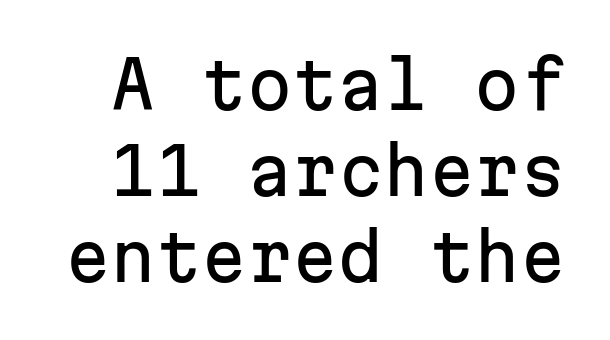
{"serif": "no", "italic": "no", "width": "normal", "stroke_contrast": "low", "x_height": "medium", "monospaced": "yes", "underline": "no", "line_spacing": "normal", "line_spacing_ratio": 1.32, "letter_spacing": "normal", "letter_spacing_em": 0.0, "glyph_px": 65}
